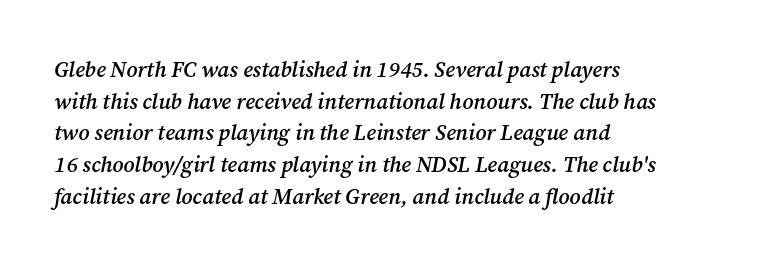
The image shows 22 px text type, italic (leaning right); set left-aligned, normal line spacing (1.44x), normal letter spacing, not underlined.
